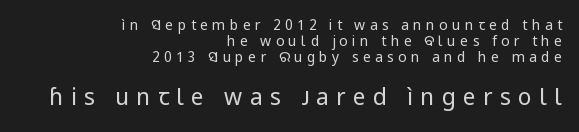
The image shows 23 px text type, upright; set right-aligned, tight line spacing (1.13x), unusually wide letter spacing (+0.31 em), not underlined; the second (bottom) block is 1.64x larger.
